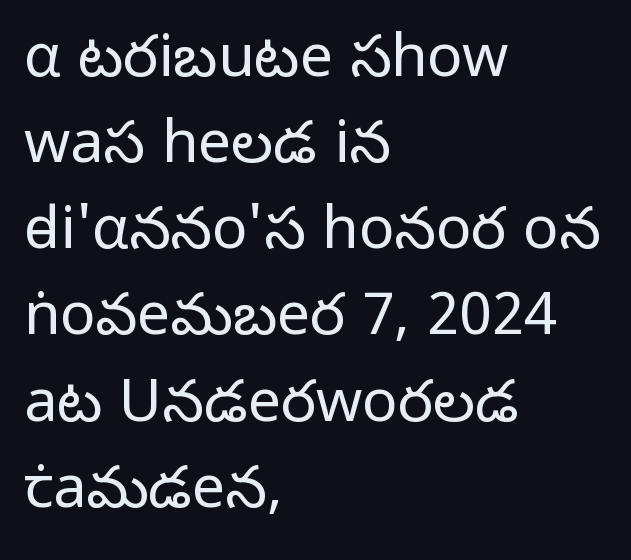
{"serif": "no", "italic": "no", "bold": "no", "weight": "light", "width": "normal", "stroke_contrast": "low", "x_height": "medium", "monospaced": "no", "underline": "no", "align": "left", "line_spacing": "normal", "line_spacing_ratio": 1.46, "letter_spacing": "normal", "letter_spacing_em": 0.0, "glyph_px": 59}
